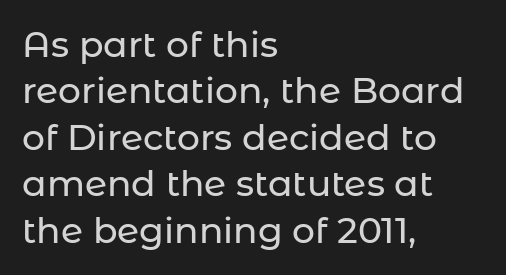
Notice how descenders clear the ascenders below comfortably — that's standard leading. The passage is arranged the way most books set body copy — flush left. Do the letters lean? They stand straight. Observe the ordinary spacing: letters are neighbours, not strangers.
